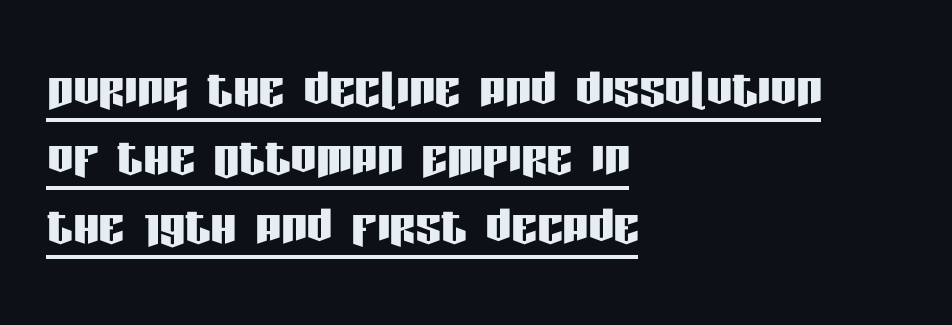
Are there feet on the stems? There aren't — it's a sans. Does extra space separate the letters? No, they use regular spacing. Every row of glyphs begins at an identical x-position on the left. Is there an underline? Yes — a line sits under the letters.
